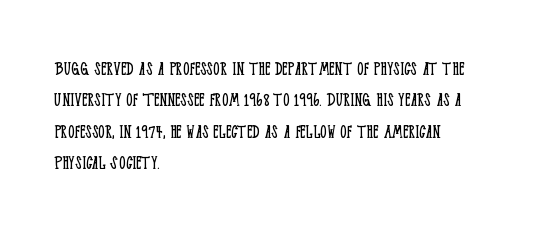
Q: Is the text bold? A: No.
Q: Is the text italic (slanted)? A: No, it is upright.
Q: Is the text underlined? A: No.
Q: How is the paragraph aligned? A: Left-aligned.
Q: Is the spacing between letters normal or unusually wide? A: Normal.
Q: Is the spacing between lines tight, normal or loose? A: Normal.
